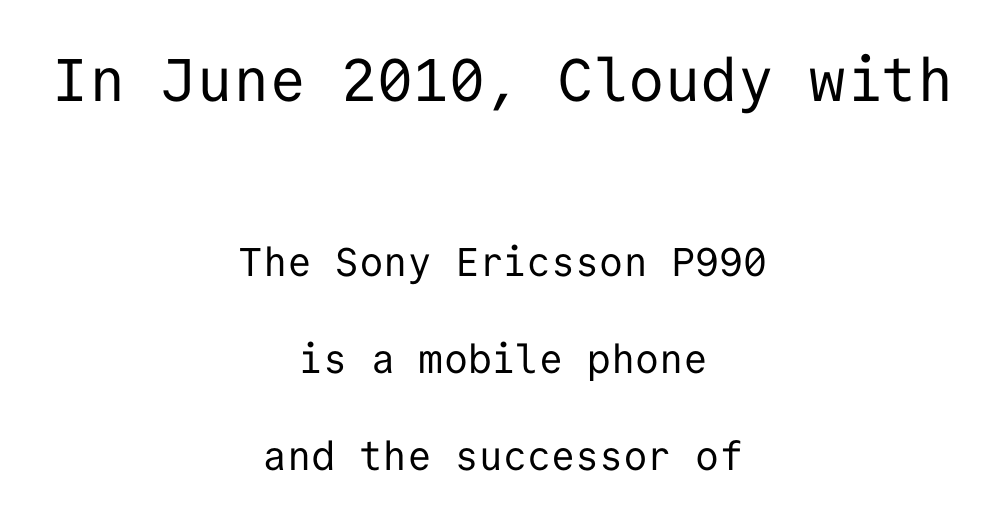
Q: Is the text bold? A: No.
Q: Is the text italic (slanted)? A: No, it is upright.
Q: Is the typeface a serif or a sans-serif typeface? A: Sans-serif.
Q: Is the text underlined? A: No.
Q: How is the paragraph aligned? A: Centered.
Q: Is the spacing between letters normal or unusually wide? A: Normal.
Q: Is the spacing between lines tight, normal or loose? A: Loose.
Q: Which block of text is set in a larger size, the first (top) or the second (bottom)? A: The first (top) one.
Q: Width (condensed, normal, or wide)? A: Normal.
Q: Stroke contrast? A: Low.
Q: x-height? A: Medium.
Q: Monospaced? A: Yes.
